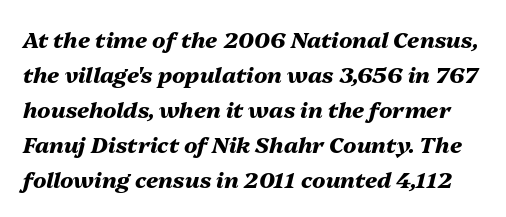
Q: Is the text bold? A: Yes.
Q: Is the text italic (slanted)? A: Yes, it leans right by about 13 degrees.
Q: Is the text underlined? A: No.
Q: Is the spacing between letters normal or unusually wide? A: Normal.
Q: Is the spacing between lines tight, normal or loose? A: Normal.
